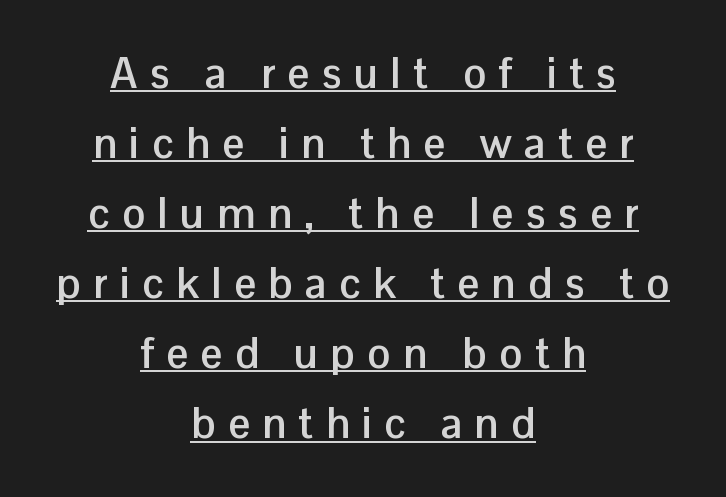
The image shows 43 px semibold sans-serif type, upright; set centered, normal line spacing (1.63x), unusually wide letter spacing (+0.29 em), underlined; low stroke contrast and a medium x-height.
